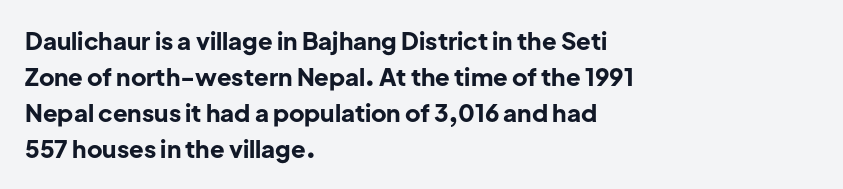
{"italic": "no", "bold": "yes", "underline": "no", "align": "left", "line_spacing": "normal", "line_spacing_ratio": 1.5, "letter_spacing": "normal", "letter_spacing_em": 0.0, "glyph_px": 24}
